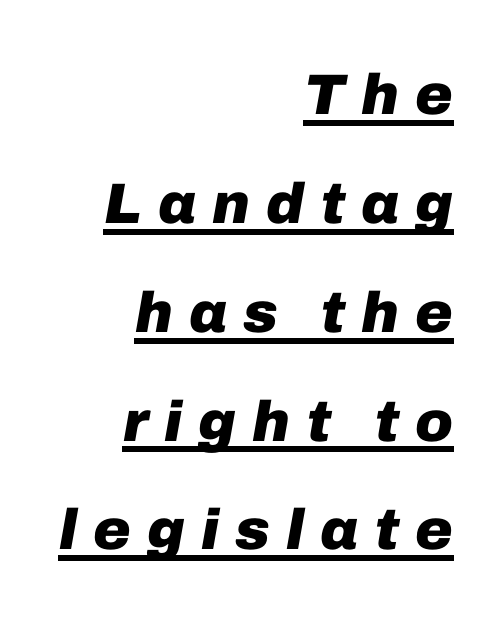
{"italic": "yes", "lean": "right", "slant_degrees": 10, "bold": "yes", "weight": "heavy", "width": "normal", "stroke_contrast": "low", "x_height": "medium", "monospaced": "no", "underline": "yes", "align": "right", "line_spacing": "loose", "line_spacing_ratio": 1.91, "letter_spacing": "wide", "letter_spacing_em": 0.28, "glyph_px": 57}
